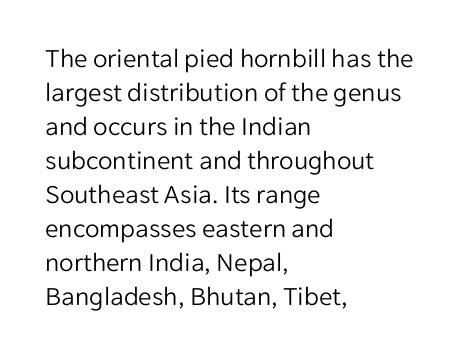
{"italic": "no", "bold": "no", "underline": "no", "align": "left", "line_spacing": "normal", "line_spacing_ratio": 1.26, "letter_spacing": "normal", "letter_spacing_em": 0.0, "glyph_px": 27}
